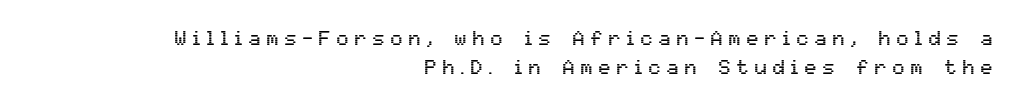
The lines sit at an ordinary, default distance from one another. The type sits square on the baseline with zero lean. Compared with typical body copy, the letter spacing here is much looser. The specimen omits any rule beneath the text block's lines. Horizontal alignment here is rightward, an uncommon choice for prose.
